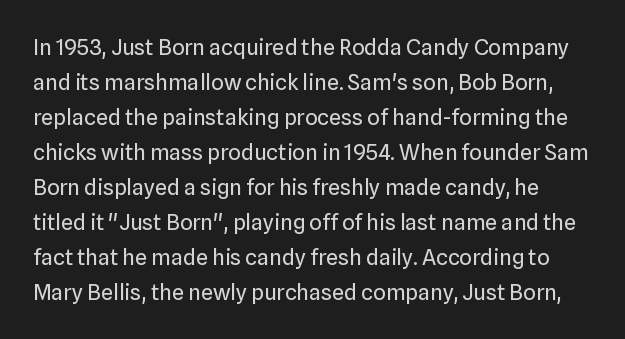
The image shows 22 px text type, upright; set normal line spacing (1.59x), normal letter spacing, not underlined.
